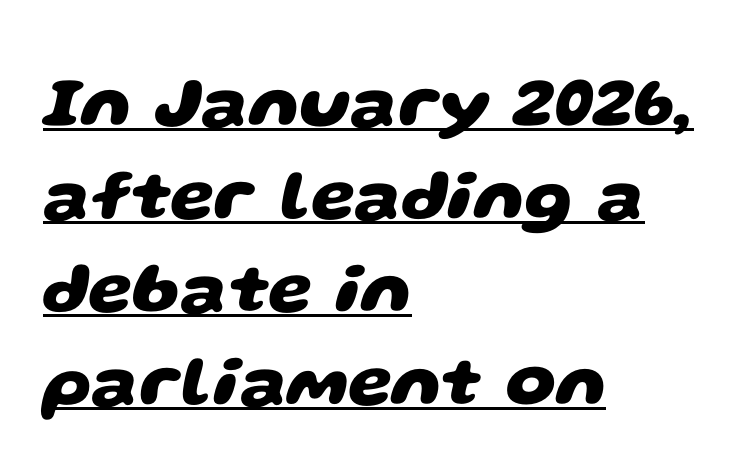
Left-aligned paragraph, ragged on the right. The typesetting leans heavy: a genuine bold. Nope, no serifs anywhere on these letters. Underline: present. The type is set solid horizontally, with unmodified tracking.
